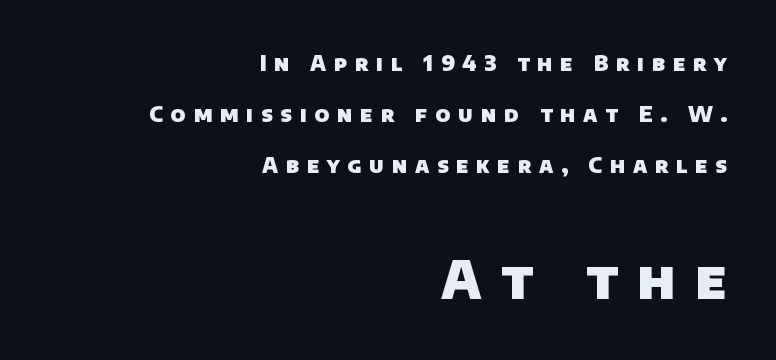
The image shows 53 px heavy sans-serif type; set right-aligned, loose line spacing (2.42x), unusually wide letter spacing (+0.37 em), not underlined; the second (bottom) block is 2.52x larger; low stroke contrast and a large x-height.
